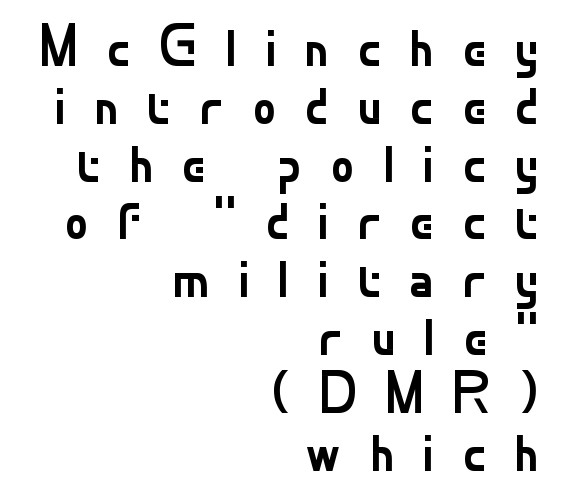
A student would call this right alignment; a typographer would say flush right, rag left. Whoever set this chose condensed vertical rhythm over breathing room. The lettering holds an erect, upright posture throughout. The passage shown is typed in a proportional face where columns would drift.
